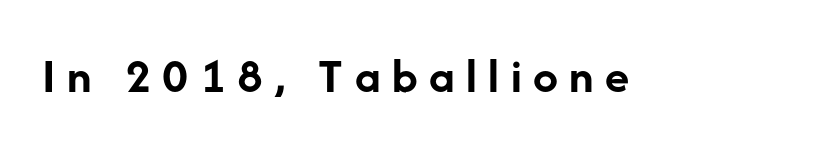
Q: Is the text bold? A: Yes.
Q: Is the text italic (slanted)? A: No, it is upright.
Q: Is the typeface a serif or a sans-serif typeface? A: Sans-serif.
Q: Is the text underlined? A: No.
Q: Is the spacing between letters normal or unusually wide? A: Unusually wide.
Q: Width (condensed, normal, or wide)? A: Normal.
Q: Stroke contrast? A: Low.
Q: x-height? A: Medium.
Q: Monospaced? A: No.
